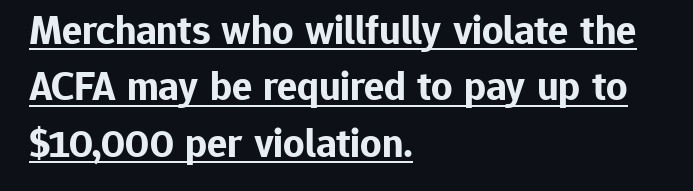
The image shows 42 px bold sans-serif type, upright; set left-aligned, normal line spacing (1.34x), normal letter spacing, underlined; low stroke contrast and a medium x-height.
